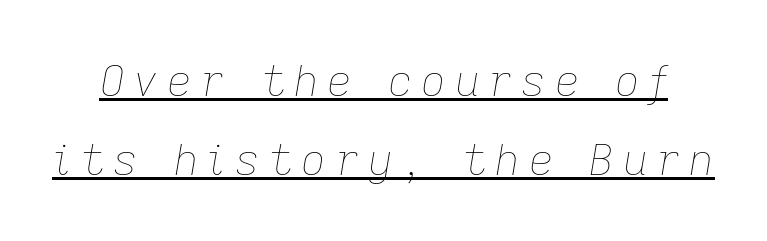
The face used here is proportionally spaced, like ordinary book or web type. You could only call the tracking loose — the letters float apart. A rule runs beneath these lines of type. The letters are slanted; this is an italic face. Bold? No — there's no thickening of the strokes.
